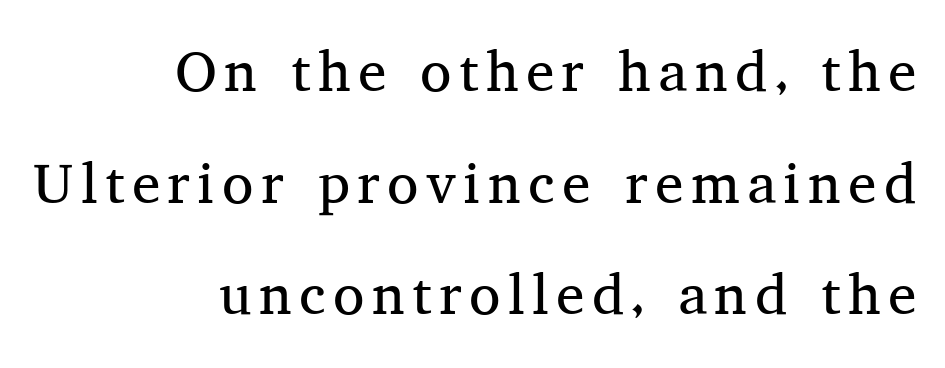
Q: Is the text bold? A: No.
Q: Is the text italic (slanted)? A: No, it is upright.
Q: Is the typeface a serif or a sans-serif typeface? A: Serif.
Q: Is the text underlined? A: No.
Q: How is the paragraph aligned? A: Right-aligned.
Q: Is the spacing between lines tight, normal or loose? A: Loose.
Q: Width (condensed, normal, or wide)? A: Normal.
Q: Stroke contrast? A: Medium.
Q: x-height? A: Medium.
Q: Monospaced? A: No.
